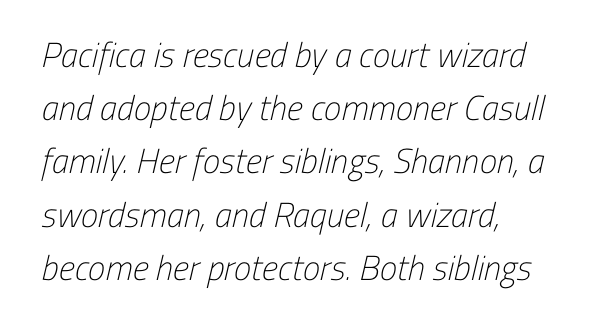
The image shows 35 px light, condensed sans-serif type; set left-aligned, normal line spacing (1.52x), normal letter spacing, not underlined; low stroke contrast and a medium x-height.
